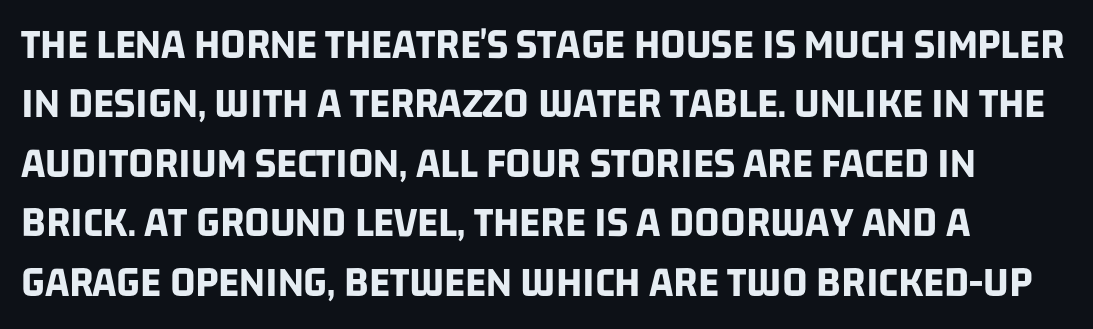
{"serif": "no", "bold": "yes", "weight": "bold", "width": "condensed", "stroke_contrast": "low", "x_height": "large", "monospaced": "no", "underline": "no", "line_spacing": "normal", "line_spacing_ratio": 1.35, "letter_spacing": "normal", "letter_spacing_em": 0.0, "glyph_px": 44}
